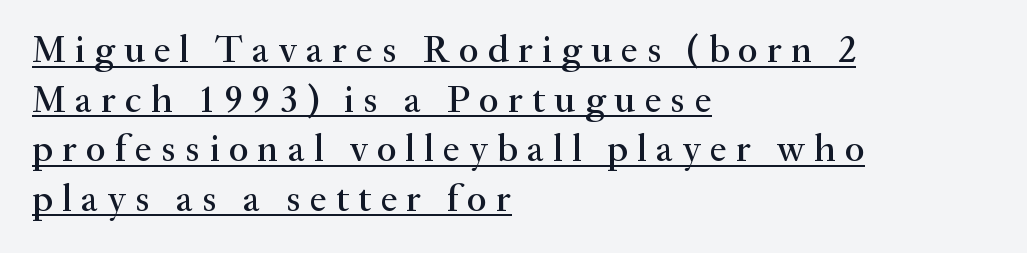
These lines are composed in type with serifs. The vertical gap from one line to the next is medium. These lines are rendered in a variable-pitch font. Tracking value appears strongly positive — letters spread wide. Underlining? Definitely there.
